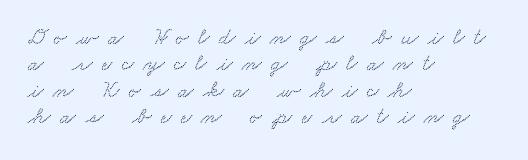
The baseline area is clear. Each new line begins almost immediately beneath the previous one. This sample uses expanded letter spacing, leaving extra air between glyphs. The typesetter chose a ragged-right arrangement here.
